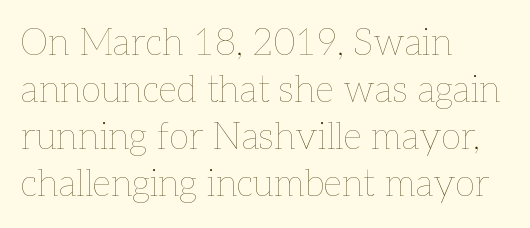
{"italic": "no", "bold": "no", "weight": "thin", "width": "normal", "stroke_contrast": "low", "x_height": "medium", "monospaced": "no", "underline": "no", "align": "left", "line_spacing": "normal", "line_spacing_ratio": 1.27, "letter_spacing": "normal", "letter_spacing_em": 0.0, "glyph_px": 37}
